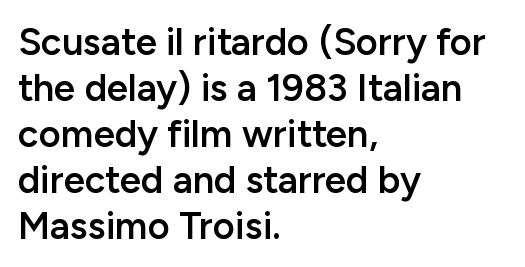
{"serif": "no", "italic": "no", "bold": "semi", "weight": "semibold", "width": "normal", "stroke_contrast": "low", "x_height": "medium", "monospaced": "no", "underline": "no", "align": "left", "line_spacing_ratio": 1.21, "letter_spacing": "normal", "letter_spacing_em": 0.0, "glyph_px": 38}
